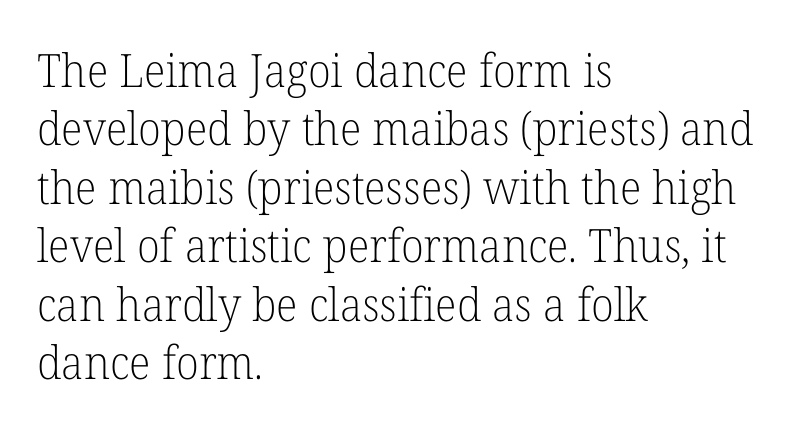
Q: Is the text bold? A: No.
Q: Is the text italic (slanted)? A: No, it is upright.
Q: Is the typeface a serif or a sans-serif typeface? A: Serif.
Q: Is the text underlined? A: No.
Q: How is the paragraph aligned? A: Left-aligned.
Q: Is the spacing between letters normal or unusually wide? A: Normal.
Q: Is the spacing between lines tight, normal or loose? A: Normal.
Q: Width (condensed, normal, or wide)? A: Normal.
Q: Stroke contrast? A: Low.
Q: x-height? A: Medium.
Q: Monospaced? A: No.
